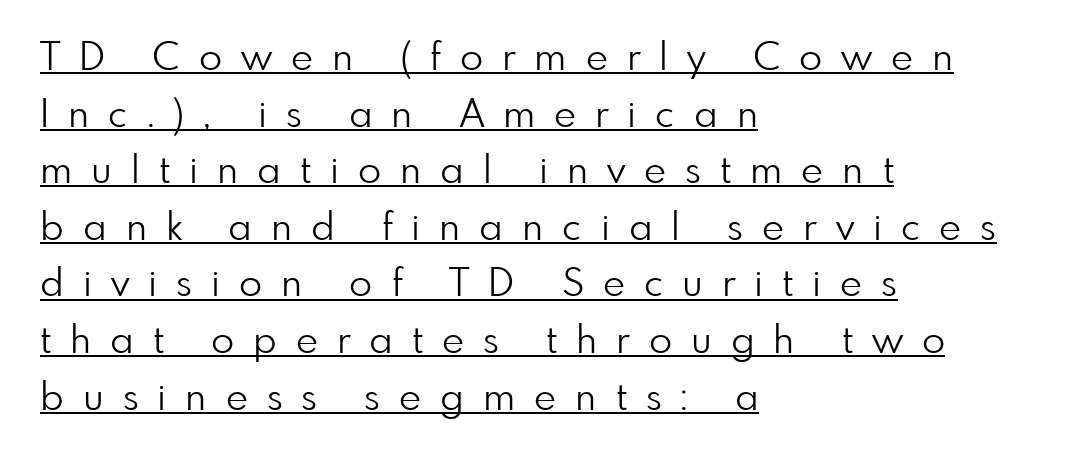
Q: Is the text bold? A: No.
Q: Is the text italic (slanted)? A: No, it is upright.
Q: Is the typeface a serif or a sans-serif typeface? A: Sans-serif.
Q: Is the text underlined? A: Yes.
Q: How is the paragraph aligned? A: Left-aligned.
Q: Is the spacing between letters normal or unusually wide? A: Unusually wide.
Q: Is the spacing between lines tight, normal or loose? A: Normal.
Q: Width (condensed, normal, or wide)? A: Normal.
Q: Stroke contrast? A: Low.
Q: x-height? A: Small.
Q: Monospaced? A: No.
